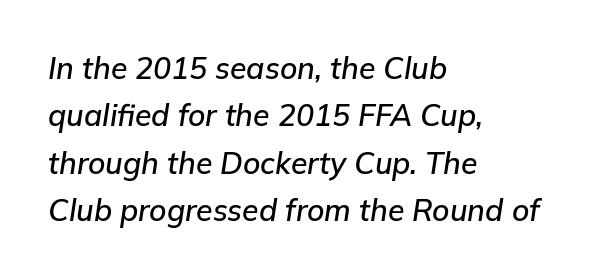
The image shows 30 px text type, italic (leaning right); set left-aligned, normal line spacing (1.58x), normal letter spacing, not underlined; low stroke contrast and a medium x-height.
